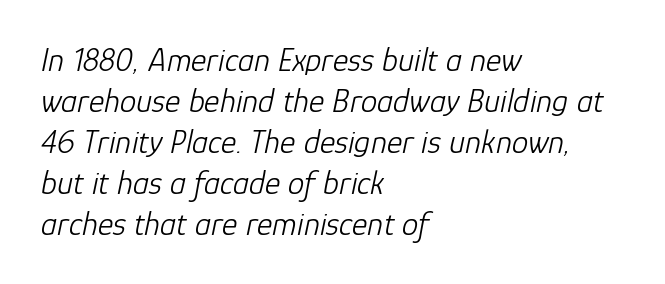
Q: Is the text bold? A: No.
Q: Is the text italic (slanted)? A: Yes, it leans right by about 12 degrees.
Q: Is the text underlined? A: No.
Q: How is the paragraph aligned? A: Left-aligned.
Q: Is the spacing between letters normal or unusually wide? A: Normal.
Q: Width (condensed, normal, or wide)? A: Normal.
Q: Stroke contrast? A: Low.
Q: x-height? A: Medium.
Q: Monospaced? A: No.
